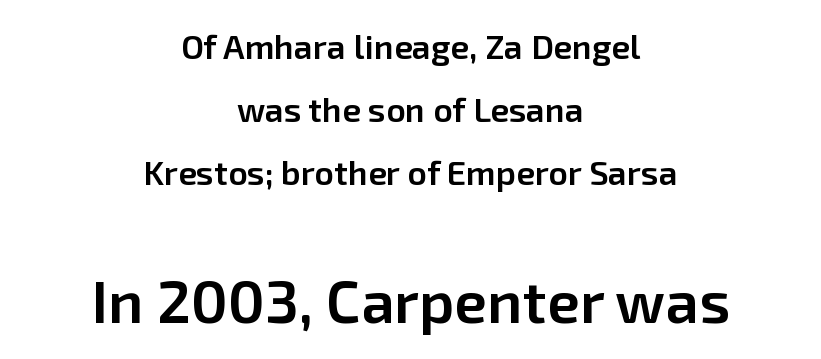
The image shows 60 px semibold sans-serif type, upright; set centered, line spacing 1.86x, normal letter spacing, not underlined; the second (bottom) block is 1.76x larger; low stroke contrast and a medium x-height.
